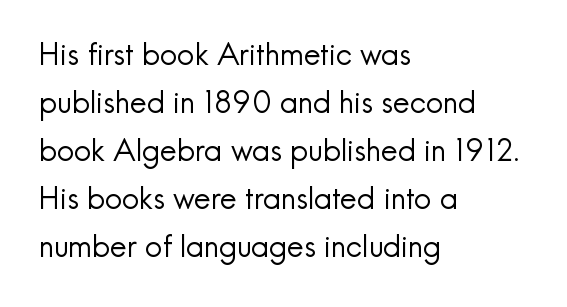
Q: Is the text bold? A: No.
Q: Is the text italic (slanted)? A: No, it is upright.
Q: Is the typeface a serif or a sans-serif typeface? A: Sans-serif.
Q: Is the text underlined? A: No.
Q: How is the paragraph aligned? A: Left-aligned.
Q: Is the spacing between letters normal or unusually wide? A: Normal.
Q: Is the spacing between lines tight, normal or loose? A: Normal.
Q: Width (condensed, normal, or wide)? A: Normal.
Q: x-height? A: Small.
Q: Monospaced? A: No.
